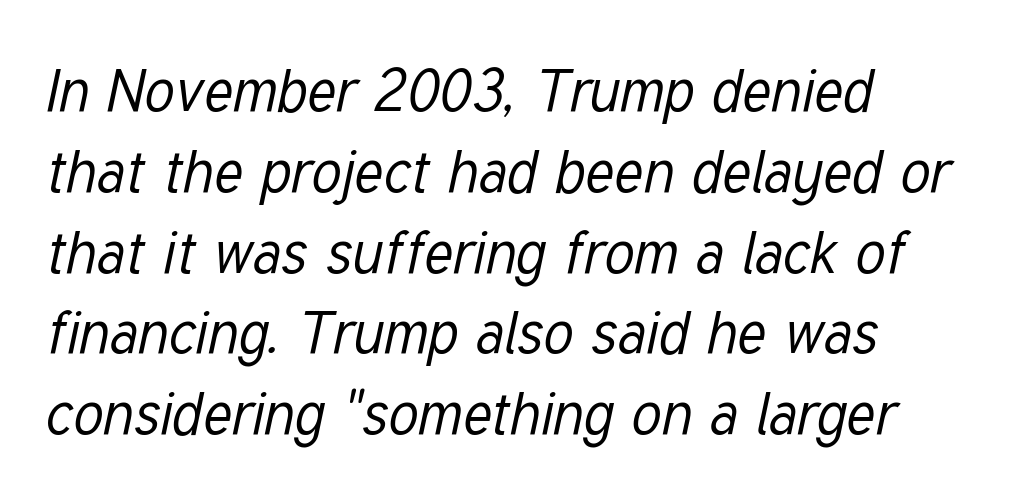
Q: Is the text bold? A: No.
Q: Is the text italic (slanted)? A: Yes, it leans right by about 12 degrees.
Q: Is the text underlined? A: No.
Q: How is the paragraph aligned? A: Left-aligned.
Q: Is the spacing between letters normal or unusually wide? A: Normal.
Q: Is the spacing between lines tight, normal or loose? A: Normal.
Q: Width (condensed, normal, or wide)? A: Condensed.
Q: Stroke contrast? A: Low.
Q: x-height? A: Medium.
Q: Monospaced? A: No.
